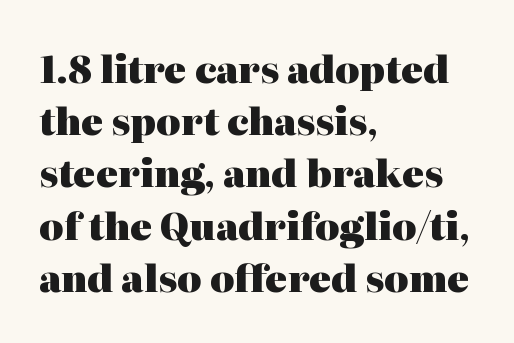
Q: Is the text bold? A: Yes.
Q: Is the text italic (slanted)? A: No, it is upright.
Q: Is the typeface a serif or a sans-serif typeface? A: Serif.
Q: Is the text underlined? A: No.
Q: How is the paragraph aligned? A: Left-aligned.
Q: Is the spacing between letters normal or unusually wide? A: Normal.
Q: Is the spacing between lines tight, normal or loose? A: Normal.
Q: Width (condensed, normal, or wide)? A: Normal.
Q: Stroke contrast? A: High.
Q: x-height? A: Medium.
Q: Monospaced? A: No.
